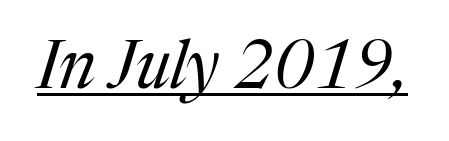
The image shows 66 px regular-weight serif type, italic (leaning right); set normal letter spacing, underlined; medium stroke contrast and a medium x-height.
